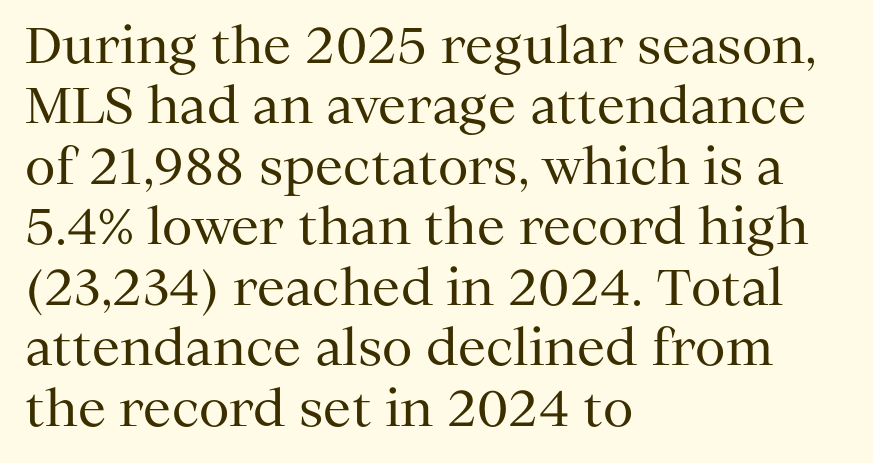
The image shows 50 px regular-weight serif type, upright; set left-aligned, line spacing 1.21x, normal letter spacing, not underlined; medium stroke contrast and a medium x-height.
